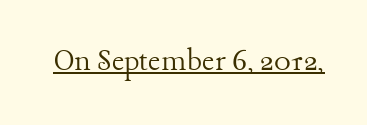
Q: Is the text bold? A: No.
Q: Is the text italic (slanted)? A: No, it is upright.
Q: Is the typeface a serif or a sans-serif typeface? A: Serif.
Q: Is the text underlined? A: Yes.
Q: Is the spacing between letters normal or unusually wide? A: Normal.
Q: Width (condensed, normal, or wide)? A: Normal.
Q: Stroke contrast? A: Low.
Q: x-height? A: Medium.
Q: Monospaced? A: No.
